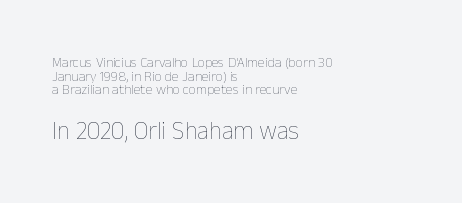
{"italic": "no", "bold": "no", "underline": "no", "align": "left", "line_spacing": "tight", "line_spacing_ratio": 0.98, "letter_spacing": "normal", "letter_spacing_em": 0.0, "larger_block": "second", "size_ratio": 1.79, "glyph_px": 25}
